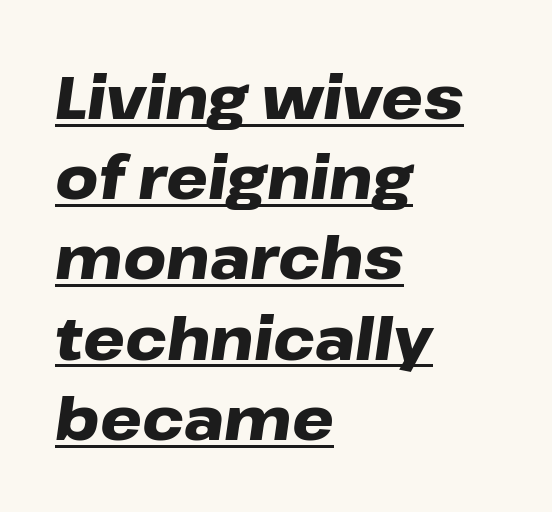
{"italic": "yes", "lean": "right", "slant_degrees": 8, "bold": "yes", "weight": "heavy", "width": "wide", "stroke_contrast": "low", "x_height": "medium", "monospaced": "no", "underline": "yes", "align": "left", "line_spacing": "normal", "line_spacing_ratio": 1.36, "letter_spacing": "normal", "letter_spacing_em": 0.0, "glyph_px": 59}
